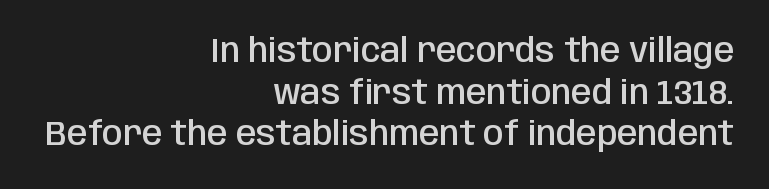
{"serif": "no", "italic": "no", "bold": "semi", "weight": "semibold", "width": "condensed", "stroke_contrast": "low", "x_height": "large", "monospaced": "no", "underline": "no", "align": "right", "line_spacing": "normal", "line_spacing_ratio": 1.26, "letter_spacing": "normal", "letter_spacing_em": 0.0, "glyph_px": 33}
